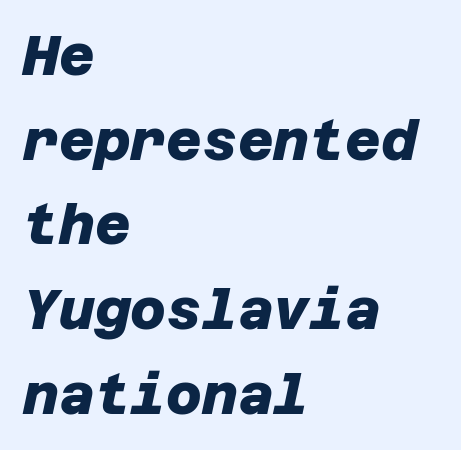
Q: Is the text bold? A: Yes.
Q: Is the typeface a serif or a sans-serif typeface? A: Sans-serif.
Q: Is the text underlined? A: No.
Q: How is the paragraph aligned? A: Left-aligned.
Q: Is the spacing between letters normal or unusually wide? A: Normal.
Q: Is the spacing between lines tight, normal or loose? A: Normal.
Q: Width (condensed, normal, or wide)? A: Normal.
Q: Stroke contrast? A: Low.
Q: x-height? A: Large.
